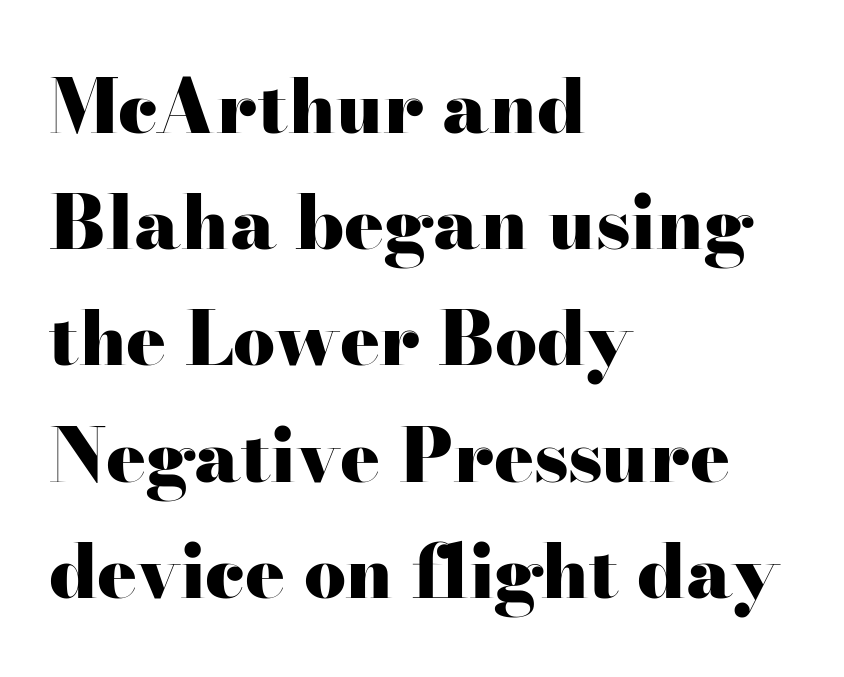
Q: Is the text bold? A: Yes.
Q: Is the text italic (slanted)? A: No, it is upright.
Q: Is the typeface a serif or a sans-serif typeface? A: Serif.
Q: Is the text underlined? A: No.
Q: How is the paragraph aligned? A: Left-aligned.
Q: Is the spacing between letters normal or unusually wide? A: Normal.
Q: Is the spacing between lines tight, normal or loose? A: Normal.
Q: Width (condensed, normal, or wide)? A: Wide.
Q: Stroke contrast? A: High.
Q: x-height? A: Small.
Q: Monospaced? A: No.
